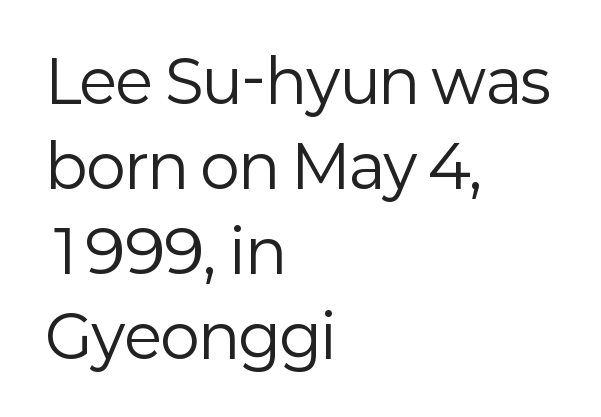
Q: Is the text bold? A: No.
Q: Is the text italic (slanted)? A: No, it is upright.
Q: Is the typeface a serif or a sans-serif typeface? A: Sans-serif.
Q: Is the text underlined? A: No.
Q: How is the paragraph aligned? A: Left-aligned.
Q: Is the spacing between letters normal or unusually wide? A: Normal.
Q: Is the spacing between lines tight, normal or loose? A: Normal.
Q: Width (condensed, normal, or wide)? A: Normal.
Q: Stroke contrast? A: Low.
Q: x-height? A: Medium.
Q: Monospaced? A: No.
